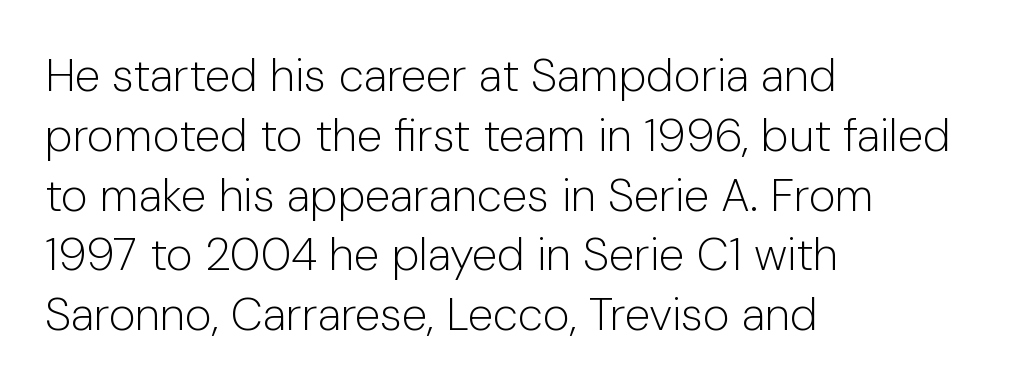
The image shows 46 px light sans-serif type, upright; set left-aligned, normal line spacing (1.3x), normal letter spacing, not underlined; low stroke contrast and a medium x-height.
